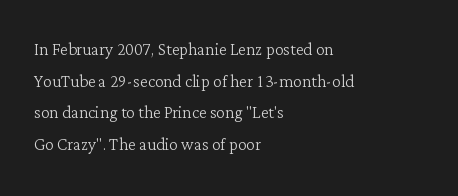
Q: Is the text bold? A: No.
Q: Is the text italic (slanted)? A: No, it is upright.
Q: Is the text underlined? A: No.
Q: How is the paragraph aligned? A: Left-aligned.
Q: Is the spacing between letters normal or unusually wide? A: Normal.
Q: Is the spacing between lines tight, normal or loose? A: Normal.
